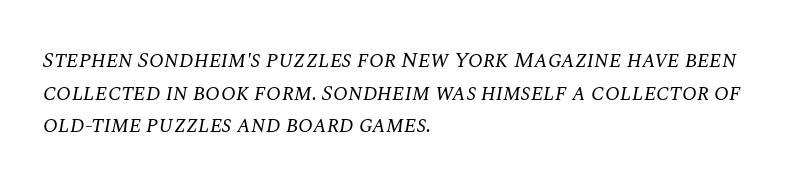
Q: Is the text bold? A: No.
Q: Is the text italic (slanted)? A: Yes, it leans right by about 10 degrees.
Q: Is the text underlined? A: No.
Q: How is the paragraph aligned? A: Left-aligned.
Q: Is the spacing between letters normal or unusually wide? A: Normal.
Q: Is the spacing between lines tight, normal or loose? A: Normal.
